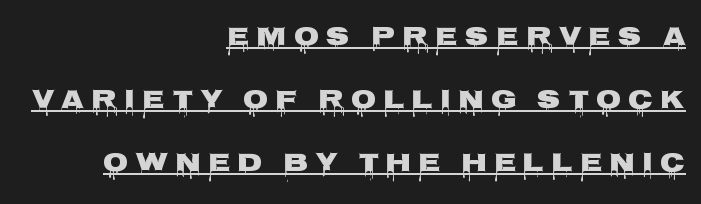
Q: Is the text italic (slanted)? A: No, it is upright.
Q: Is the text underlined? A: Yes.
Q: How is the paragraph aligned? A: Right-aligned.
Q: Is the spacing between letters normal or unusually wide? A: Unusually wide.
Q: Is the spacing between lines tight, normal or loose? A: Loose.
